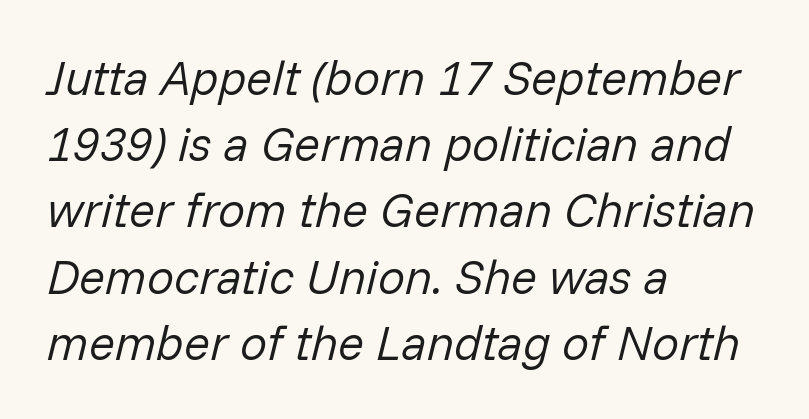
The image shows 48 px regular-weight type, italic (leaning right); set left-aligned, normal line spacing (1.38x), normal letter spacing, not underlined; low stroke contrast and a medium x-height.
